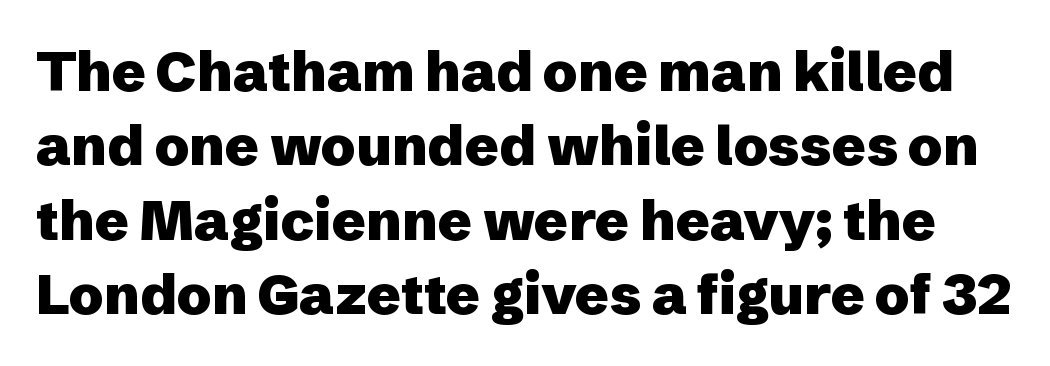
The image shows 56 px heavy sans-serif type, upright; set normal line spacing (1.33x), normal letter spacing, not underlined; low stroke contrast and a medium x-height.
